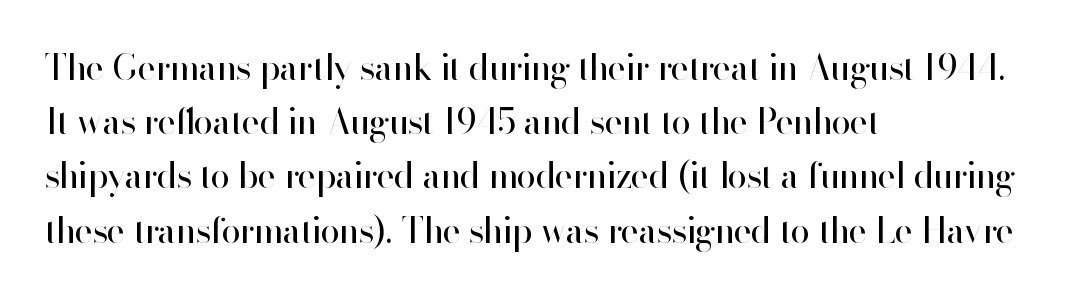
The image shows 35 px regular-weight sans-serif type, upright; set left-aligned, normal line spacing (1.55x), normal letter spacing, not underlined; high stroke contrast and a small x-height.
